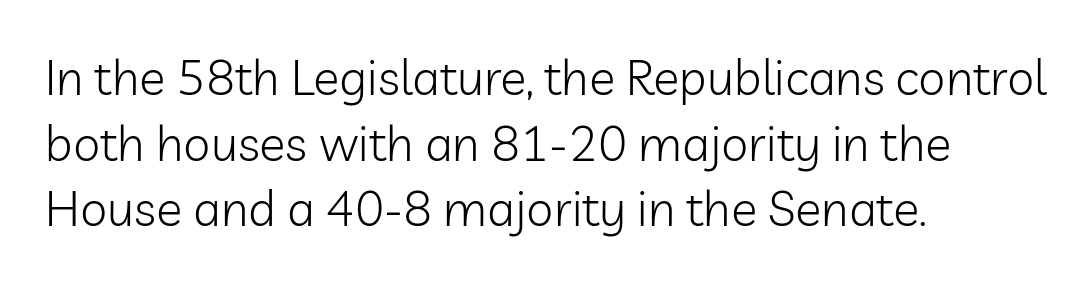
The face used here is proportionally spaced, like ordinary book or web type. The rendering keeps characters at their native spacing. You can tell it's not italic because the verticals are truly vertical. The rag falls on the right side of this text block. Each new line begins a customary step beneath the previous one. These lines are composed in type without serifs.
